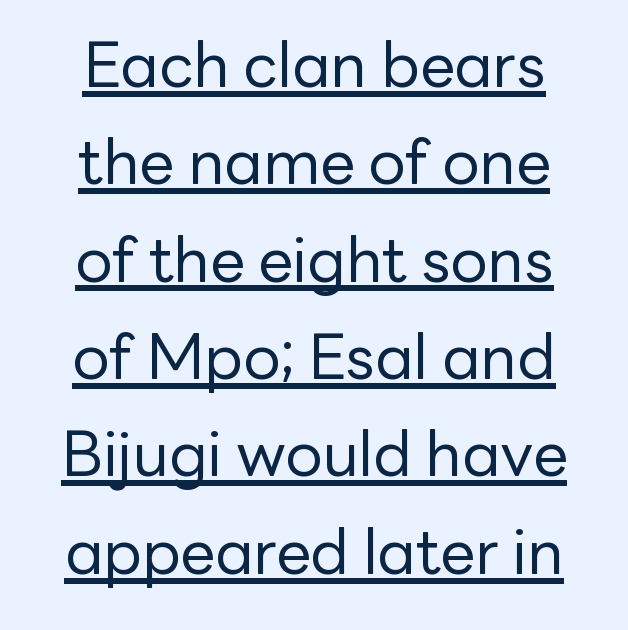
Q: Is the text bold? A: No.
Q: Is the text italic (slanted)? A: No, it is upright.
Q: Is the typeface a serif or a sans-serif typeface? A: Sans-serif.
Q: Is the text underlined? A: Yes.
Q: Is the spacing between letters normal or unusually wide? A: Normal.
Q: Is the spacing between lines tight, normal or loose? A: Normal.
Q: Width (condensed, normal, or wide)? A: Normal.
Q: Stroke contrast? A: Low.
Q: x-height? A: Medium.
Q: Monospaced? A: No.
